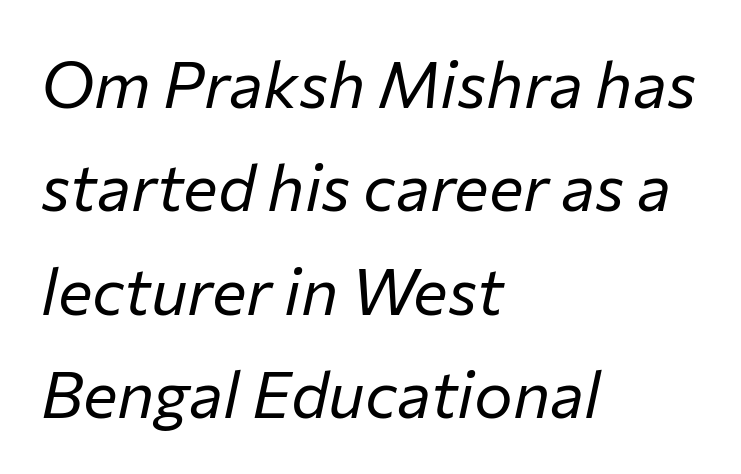
Q: Is the text bold? A: No.
Q: Is the text italic (slanted)? A: Yes, it leans right by about 12 degrees.
Q: Is the text underlined? A: No.
Q: How is the paragraph aligned? A: Left-aligned.
Q: Is the spacing between letters normal or unusually wide? A: Normal.
Q: Is the spacing between lines tight, normal or loose? A: Normal.
Q: Width (condensed, normal, or wide)? A: Normal.
Q: Stroke contrast? A: Low.
Q: x-height? A: Medium.
Q: Monospaced? A: No.
